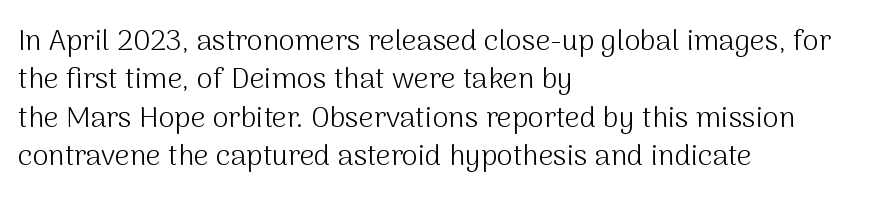
Q: Is the text bold? A: No.
Q: Is the text italic (slanted)? A: No, it is upright.
Q: Is the typeface a serif or a sans-serif typeface? A: Sans-serif.
Q: Is the text underlined? A: No.
Q: How is the paragraph aligned? A: Left-aligned.
Q: Is the spacing between letters normal or unusually wide? A: Normal.
Q: Is the spacing between lines tight, normal or loose? A: Normal.
Q: Width (condensed, normal, or wide)? A: Normal.
Q: Stroke contrast? A: Medium.
Q: x-height? A: Medium.
Q: Monospaced? A: No.
